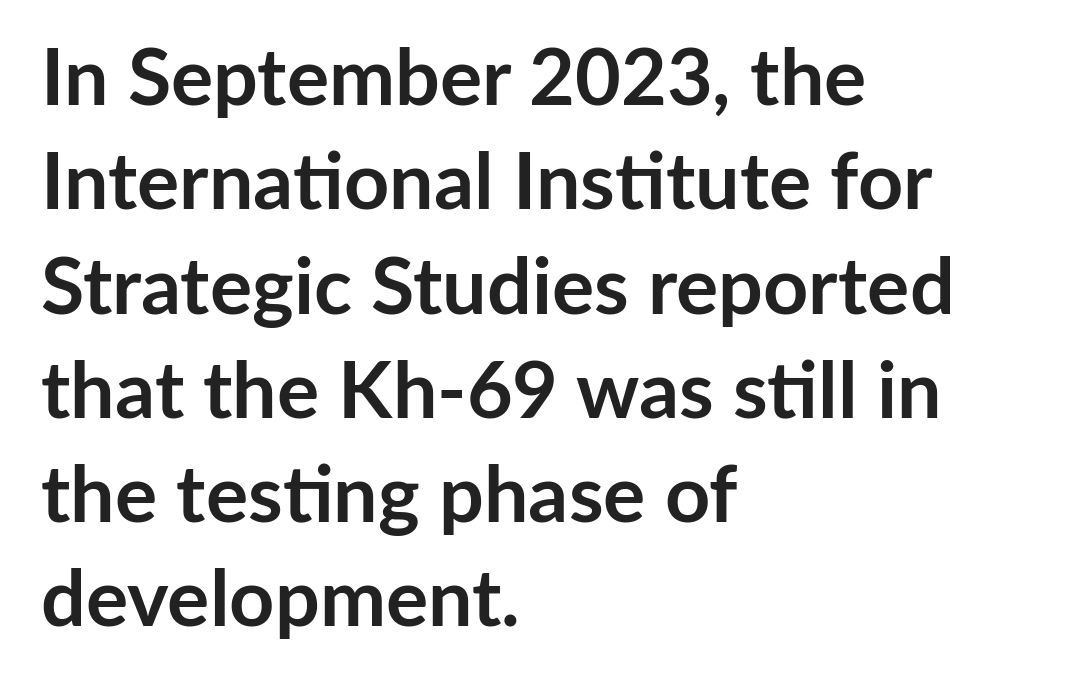
Q: Is the text bold? A: Yes.
Q: Is the text italic (slanted)? A: No, it is upright.
Q: Is the typeface a serif or a sans-serif typeface? A: Sans-serif.
Q: Is the text underlined? A: No.
Q: How is the paragraph aligned? A: Left-aligned.
Q: Is the spacing between letters normal or unusually wide? A: Normal.
Q: Is the spacing between lines tight, normal or loose? A: Normal.
Q: Width (condensed, normal, or wide)? A: Normal.
Q: Stroke contrast? A: Low.
Q: x-height? A: Medium.
Q: Monospaced? A: No.
